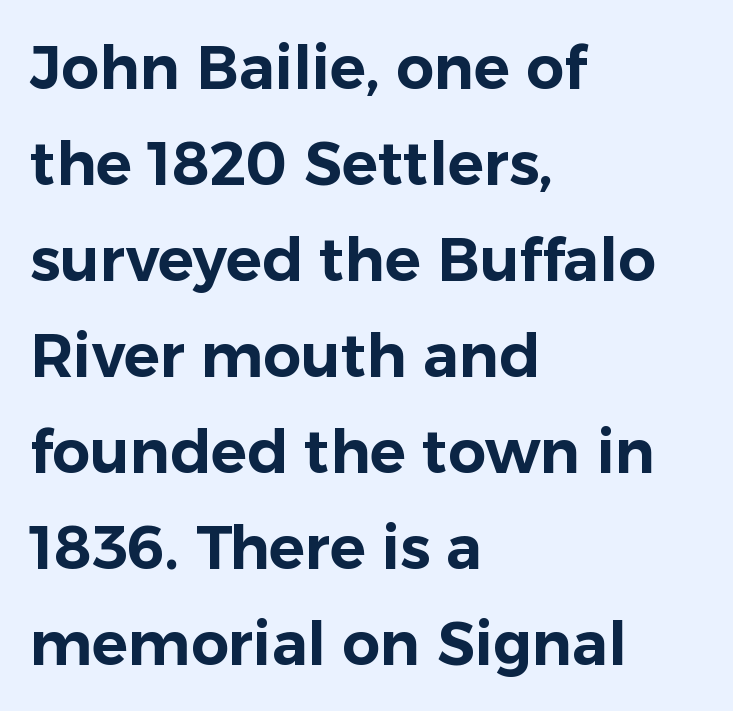
{"serif": "no", "italic": "no", "width": "normal", "stroke_contrast": "low", "x_height": "medium", "monospaced": "no", "underline": "no", "align": "left", "line_spacing": "normal", "line_spacing_ratio": 1.6, "letter_spacing": "normal", "letter_spacing_em": 0.0, "glyph_px": 60}
